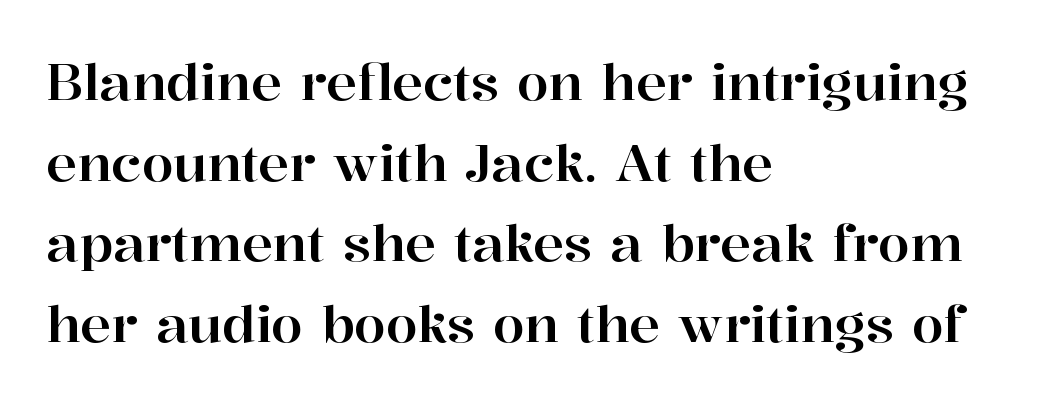
Q: Is the text italic (slanted)? A: No, it is upright.
Q: Is the typeface a serif or a sans-serif typeface? A: Serif.
Q: Is the text underlined? A: No.
Q: How is the paragraph aligned? A: Left-aligned.
Q: Is the spacing between letters normal or unusually wide? A: Normal.
Q: Is the spacing between lines tight, normal or loose? A: Normal.
Q: Width (condensed, normal, or wide)? A: Normal.
Q: Stroke contrast? A: High.
Q: x-height? A: Medium.
Q: Monospaced? A: No.
